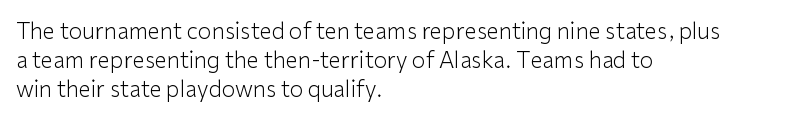
The image shows 22 px text type, upright; set left-aligned, normal line spacing (1.31x), normal letter spacing, not underlined.
